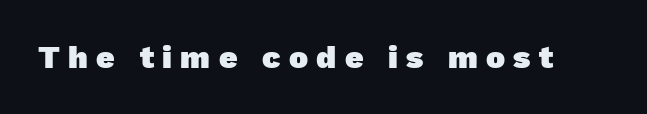
Q: Is the text bold? A: Yes.
Q: Is the typeface a serif or a sans-serif typeface? A: Sans-serif.
Q: Is the text underlined? A: No.
Q: Is the spacing between letters normal or unusually wide? A: Unusually wide.
Q: Width (condensed, normal, or wide)? A: Normal.
Q: Stroke contrast? A: Low.
Q: x-height? A: Medium.
Q: Monospaced? A: No.
